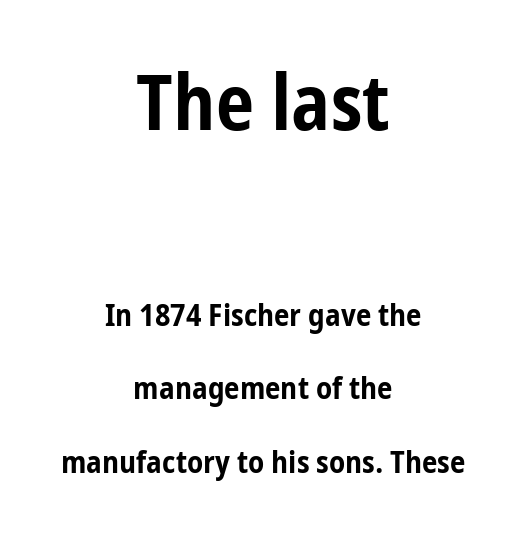
Q: Is the text bold? A: Yes.
Q: Is the text italic (slanted)? A: No, it is upright.
Q: Is the typeface a serif or a sans-serif typeface? A: Sans-serif.
Q: Is the text underlined? A: No.
Q: How is the paragraph aligned? A: Centered.
Q: Is the spacing between letters normal or unusually wide? A: Normal.
Q: Is the spacing between lines tight, normal or loose? A: Loose.
Q: Which block of text is set in a larger size, the first (top) or the second (bottom)? A: The first (top) one.
Q: Width (condensed, normal, or wide)? A: Condensed.
Q: Stroke contrast? A: Low.
Q: x-height? A: Medium.
Q: Monospaced? A: No.
